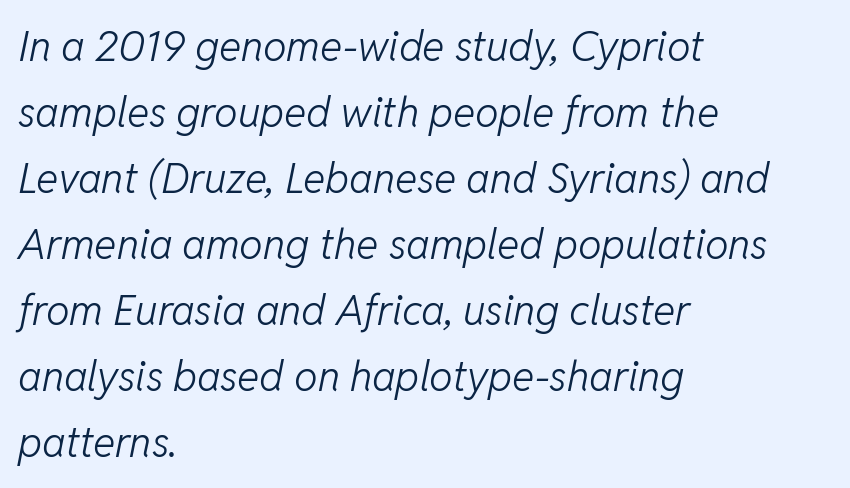
Q: Is the text bold? A: No.
Q: Is the text italic (slanted)? A: Yes, it leans right by about 11 degrees.
Q: Is the text underlined? A: No.
Q: How is the paragraph aligned? A: Left-aligned.
Q: Is the spacing between letters normal or unusually wide? A: Normal.
Q: Is the spacing between lines tight, normal or loose? A: Normal.
Q: Width (condensed, normal, or wide)? A: Normal.
Q: Stroke contrast? A: Low.
Q: x-height? A: Medium.
Q: Monospaced? A: No.
